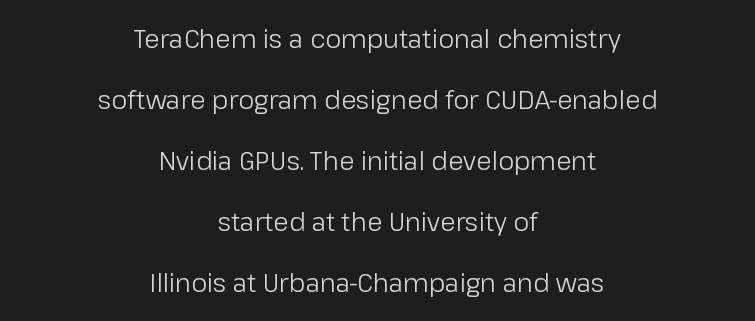
{"italic": "no", "bold": "no", "underline": "no", "align": "center", "line_spacing": "loose", "line_spacing_ratio": 2.44, "letter_spacing": "normal", "letter_spacing_em": 0.0, "glyph_px": 25}
